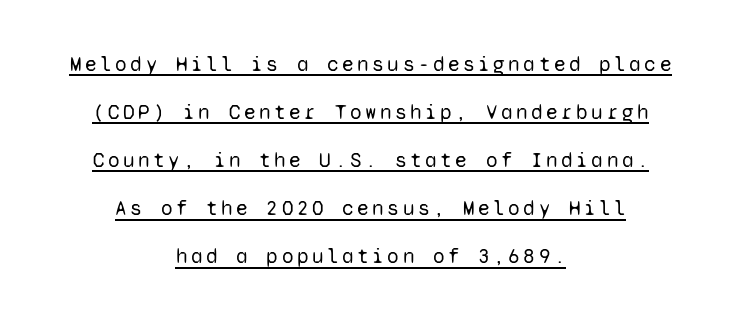
Q: Is the text bold? A: No.
Q: Is the text italic (slanted)? A: No, it is upright.
Q: Is the text underlined? A: Yes.
Q: How is the paragraph aligned? A: Centered.
Q: Is the spacing between lines tight, normal or loose? A: Loose.
